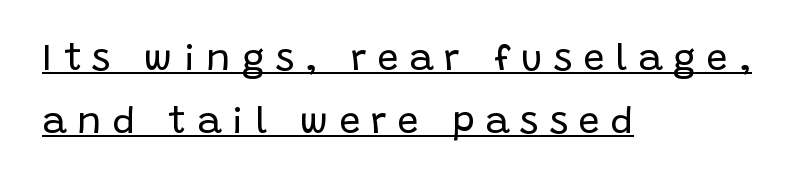
Observe the absence of serifs on each vertical stroke in this sample. Designer's note — italics off, roman on. Think of a printed novel: that variable character pitch is what you see here. Letter spacing: wide. In designer terms, the underline attribute is active on this setting.
